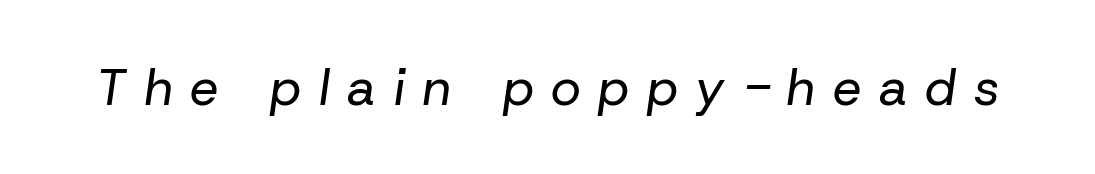
{"italic": "yes", "lean": "right", "slant_degrees": 8, "bold": "no", "weight": "regular", "width": "normal", "stroke_contrast": "low", "x_height": "medium", "monospaced": "no", "underline": "no", "letter_spacing": "wide", "letter_spacing_em": 0.35, "glyph_px": 51}
